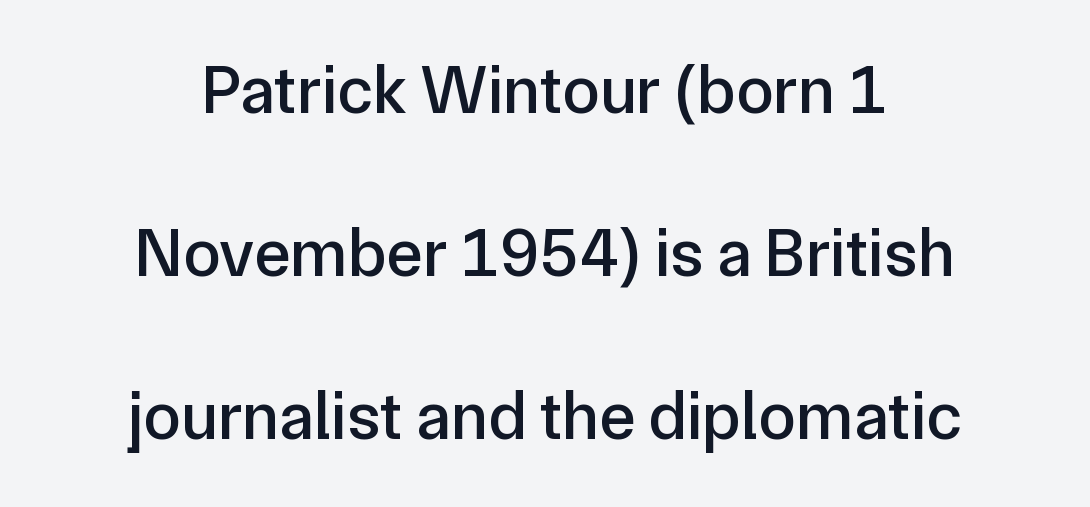
Q: Is the text italic (slanted)? A: No, it is upright.
Q: Is the typeface a serif or a sans-serif typeface? A: Sans-serif.
Q: Is the text underlined? A: No.
Q: How is the paragraph aligned? A: Centered.
Q: Is the spacing between letters normal or unusually wide? A: Normal.
Q: Is the spacing between lines tight, normal or loose? A: Loose.
Q: Width (condensed, normal, or wide)? A: Normal.
Q: Stroke contrast? A: Low.
Q: x-height? A: Medium.
Q: Monospaced? A: No.
